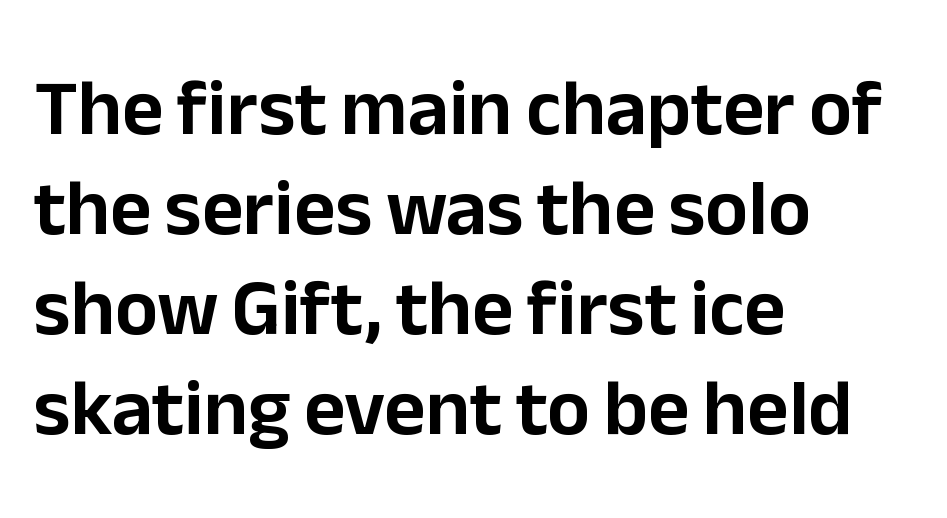
{"serif": "no", "italic": "no", "width": "normal", "stroke_contrast": "low", "x_height": "medium", "monospaced": "no", "underline": "no", "align": "left", "line_spacing": "normal", "line_spacing_ratio": 1.25, "letter_spacing": "normal", "letter_spacing_em": 0.0, "glyph_px": 80}
